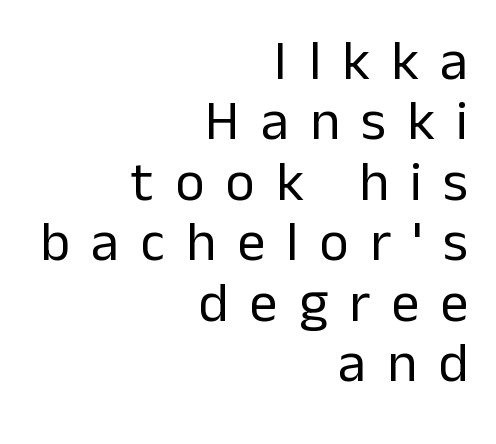
Serif or sans? Sans — the stroke terminals are bare. You could not count columns in this text — the font is proportionally spaced. What stands out about the letter spacing? Its width — letters are far apart. The ragged edge is on the left, which tells us the setting is flush right. The weight tops out at a normal text grade.
